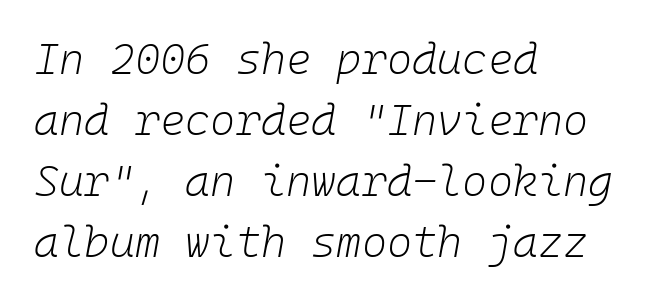
A quiet, ordinary-to-light weight characterises the typeface. This sample uses an oblique cut, with every glyph tilted off the vertical. Type without underlining. Glyph-to-glyph distance matches everyday printed text. The typesetter chose a ragged-right arrangement here.
